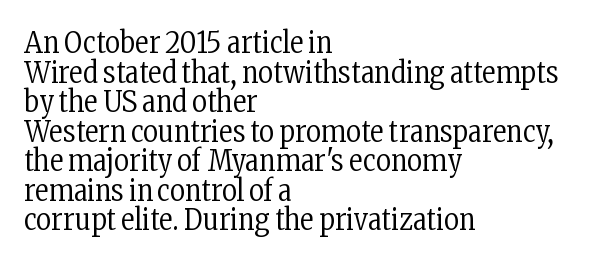
{"serif": "yes", "italic": "no", "bold": "no", "weight": "regular", "width": "condensed", "stroke_contrast": "low", "x_height": "medium", "monospaced": "no", "underline": "no", "align": "left", "line_spacing": "tight", "line_spacing_ratio": 1.02, "letter_spacing": "normal", "letter_spacing_em": 0.0, "glyph_px": 29}
